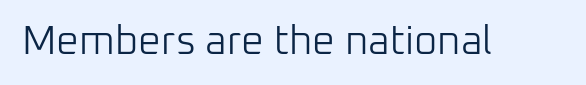
{"serif": "no", "italic": "no", "bold": "no", "weight": "light", "width": "normal", "stroke_contrast": "low", "x_height": "medium", "monospaced": "no", "underline": "no", "letter_spacing": "normal", "letter_spacing_em": 0.0, "glyph_px": 40}
